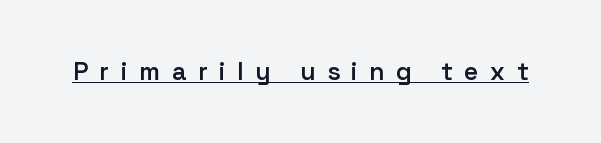
{"italic": "no", "bold": "semi", "underline": "yes", "letter_spacing": "wide", "letter_spacing_em": 0.46, "glyph_px": 25}
